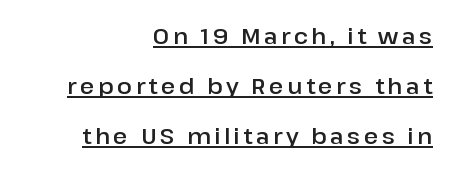
The image shows 22 px text type, upright; set right-aligned, loose line spacing (2.28x), underlined.
